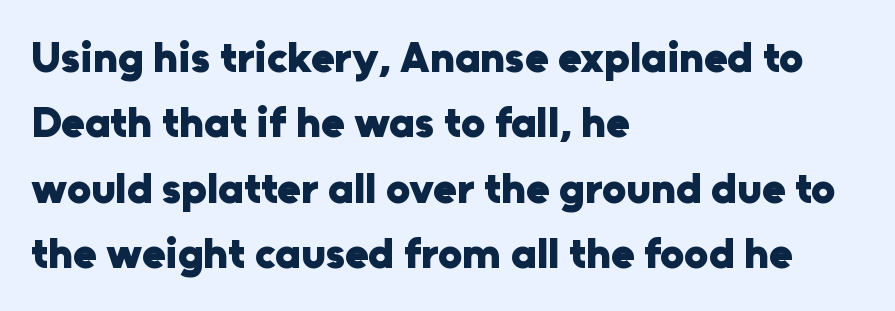
The passage shown has conventional tracking throughout. The type sits square on the baseline with zero lean. The rendering uses a moderate line-height, typical for paragraphs. The font family rendered here belongs to the sans-serif group. Chunky letters — that's bold for sure. Varying glyph widths throughout — classic text-font behaviour.
